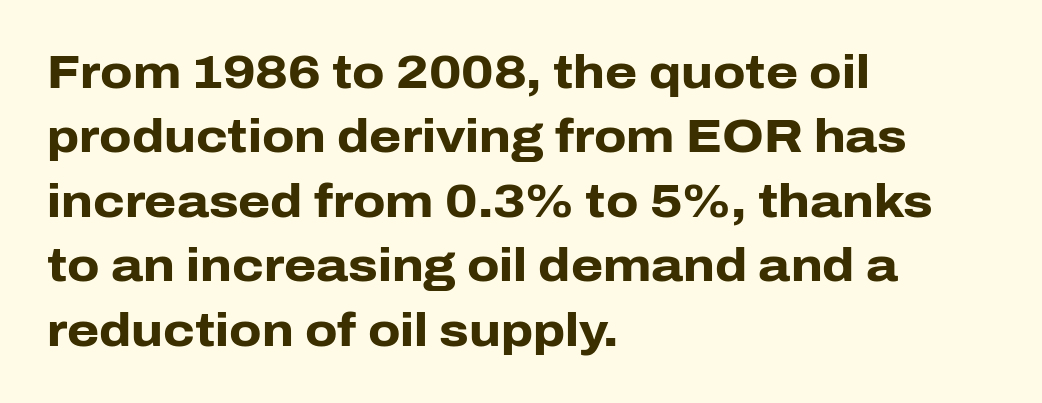
Leading matches the norm, producing a regular column. Anything drawn beneath the words? Only blank space. In terms of letterform style, serifs are entirely absent. Spacing between characters is what you'd get straight out of the box.
